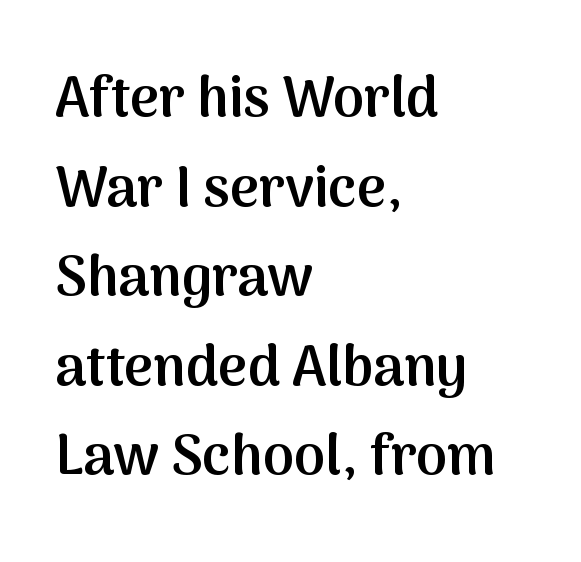
The image shows 56 px semibold sans-serif type, upright; set left-aligned, normal line spacing (1.6x), normal letter spacing, not underlined; medium stroke contrast and a medium x-height.
